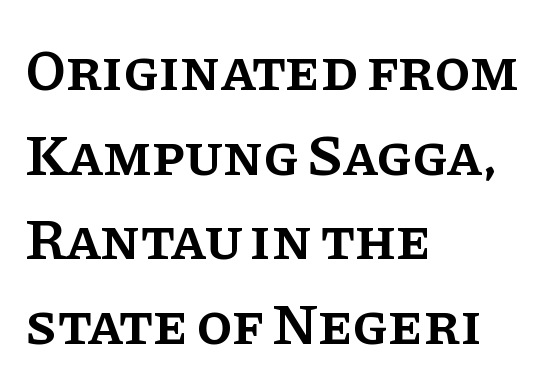
The image shows 58 px semibold serif type, upright; set left-aligned, normal line spacing (1.46x), normal letter spacing, not underlined; low stroke contrast and a large x-height.
